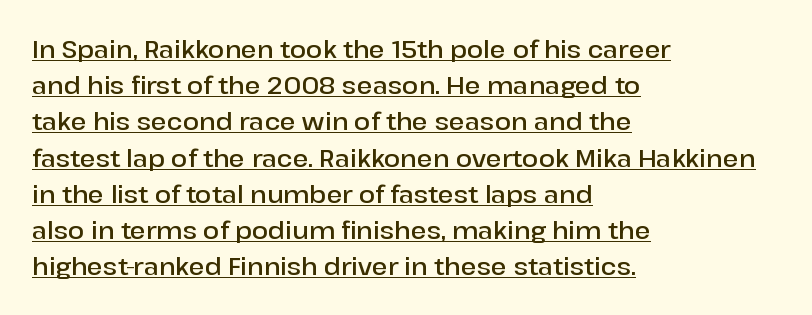
Leading: standard. Characters remain perfectly vertical along every line. Letter spacing: default. The rendering uses the underline text-decoration. Does the copy run flush right? No — it runs flush left.
